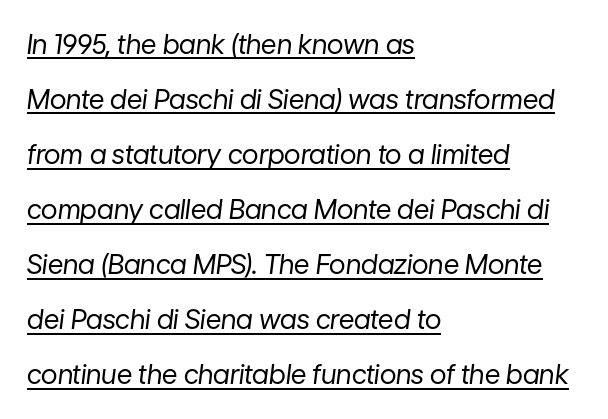
The image shows 27 px text type, italic (leaning right); set left-aligned, loose line spacing (2.04x), normal letter spacing, underlined.
